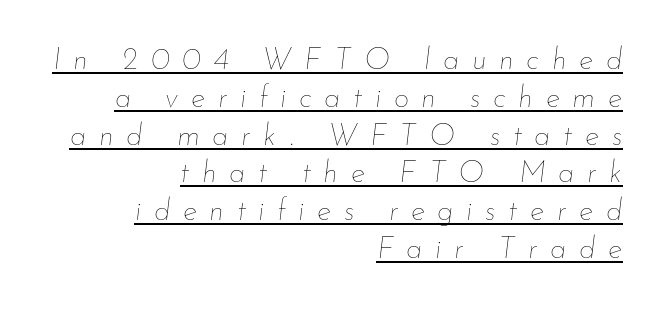
Unbolded letterforms with no extra heft. Tracking here is generous; glyphs stand well apart from one another. Teacher's note: observe the even right margin — that is flush-right alignment. A typographer would call this underscored text.
